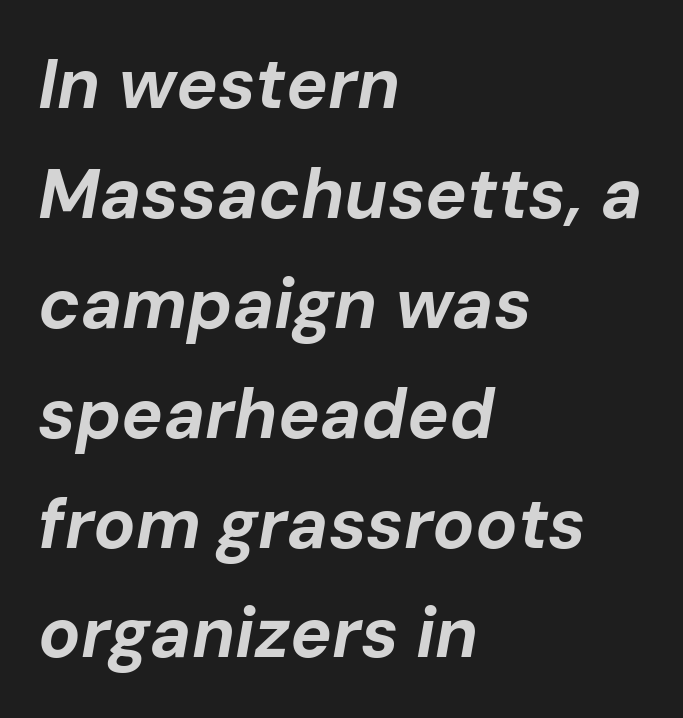
Q: Is the text bold? A: Yes.
Q: Is the text italic (slanted)? A: Yes, it leans right by about 10 degrees.
Q: Is the text underlined? A: No.
Q: How is the paragraph aligned? A: Left-aligned.
Q: Is the spacing between letters normal or unusually wide? A: Normal.
Q: Is the spacing between lines tight, normal or loose? A: Normal.
Q: Width (condensed, normal, or wide)? A: Normal.
Q: Stroke contrast? A: Low.
Q: x-height? A: Medium.
Q: Monospaced? A: No.
